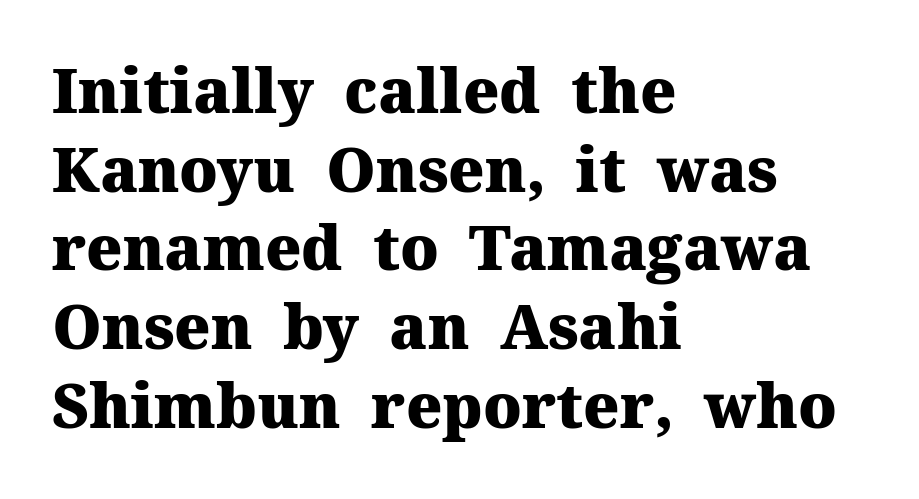
{"serif": "yes", "italic": "no", "bold": "yes", "weight": "heavy", "width": "normal", "stroke_contrast": "medium", "x_height": "medium", "monospaced": "no", "underline": "no", "align": "left", "line_spacing": "normal", "line_spacing_ratio": 1.29, "letter_spacing": "normal", "letter_spacing_em": 0.0, "glyph_px": 61}
